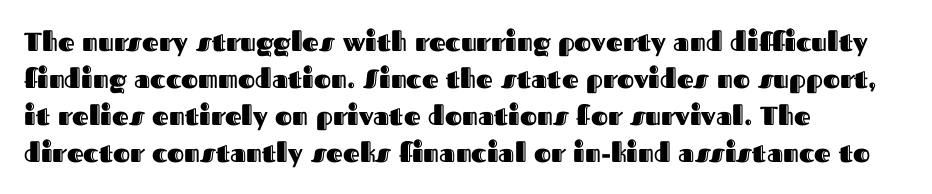
Q: Is the text italic (slanted)? A: No, it is upright.
Q: Is the text underlined? A: No.
Q: How is the paragraph aligned? A: Left-aligned.
Q: Is the spacing between letters normal or unusually wide? A: Normal.
Q: Is the spacing between lines tight, normal or loose? A: Normal.
